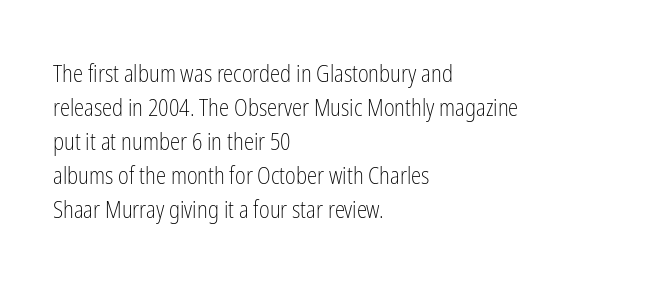
Q: Is the text bold? A: No.
Q: Is the text italic (slanted)? A: No, it is upright.
Q: Is the text underlined? A: No.
Q: How is the paragraph aligned? A: Left-aligned.
Q: Is the spacing between letters normal or unusually wide? A: Normal.
Q: Is the spacing between lines tight, normal or loose? A: Normal.
